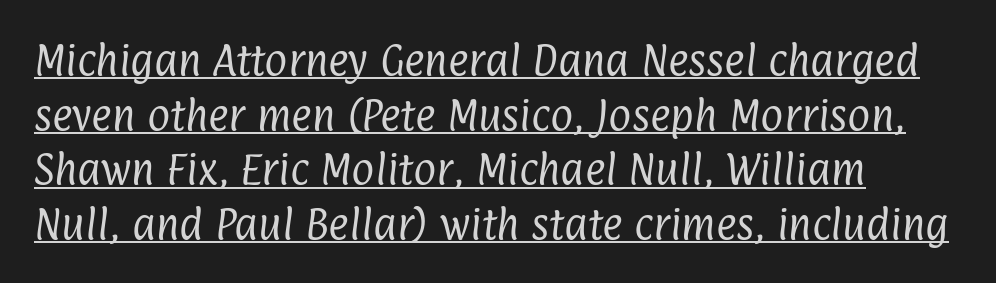
This rendering employs a face without finishing strokes, i.e., a sans-serif. Is the block centered? No — it sits flush against the left margin. Heft: none added — not bold. The face used here is rendered with its standard letterfit. The passage shown is underscored from start to finish. Varying glyph widths throughout — classic text-font behaviour.
